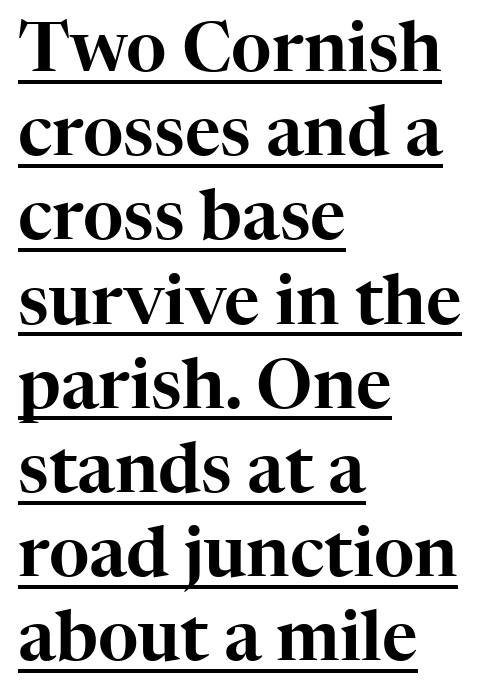
Every word sits above its own underline. Proportional: the letters do not fall into vertical columns. The face used here is rendered with its standard letterfit. Stroke terminals: seriffed. Posture: upright roman. This rendering uses left alignment, leaving the right contour irregular.
